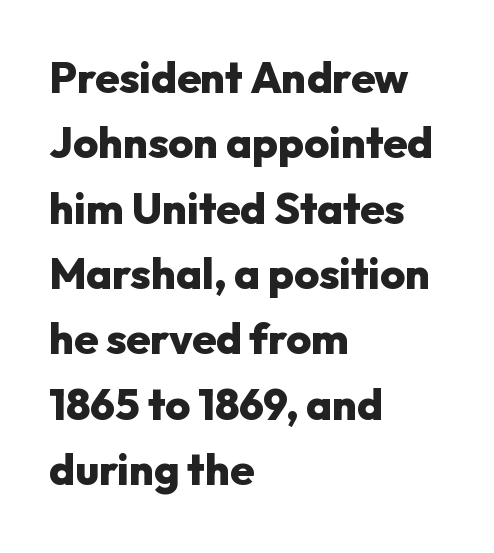
The passage shown has conventional tracking throughout. The type sits square on the baseline with zero lean. The rendering uses a moderate line-height, typical for paragraphs. The font family rendered here belongs to the sans-serif group. Chunky letters — that's bold for sure. Varying glyph widths throughout — classic text-font behaviour.
